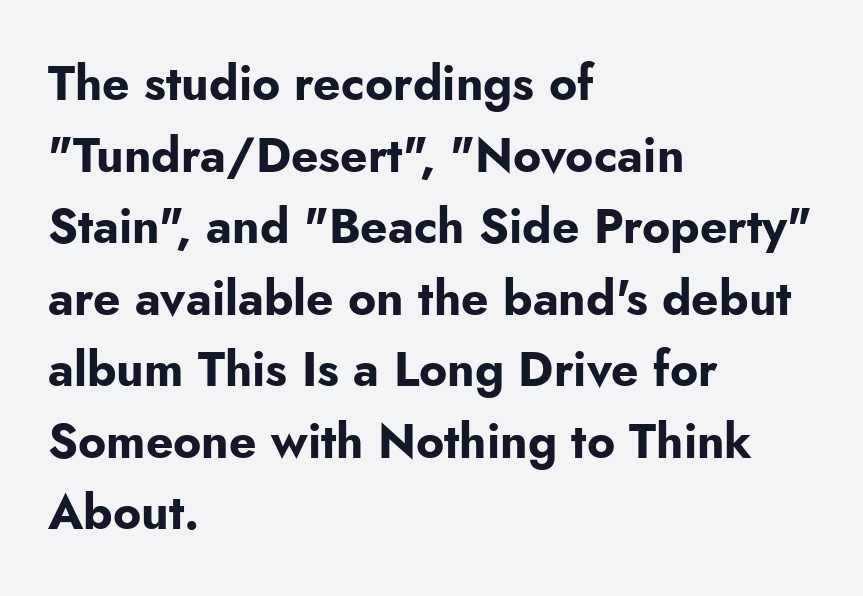
Line beginnings align vertically; line endings do not. Unlike italic type, these characters show no tilt at all. The passage shown is typed in a proportional face where columns would drift. These words are printed bold, with thick strokes throughout. The baseline area is clear.
